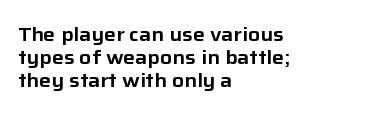
The leading is snug, giving the passage a crowded texture. This rendering leaves character spacing at its baseline value. Reading down the block, your eye returns to a fixed left position each line. Anything drawn beneath the words? Only blank space.
